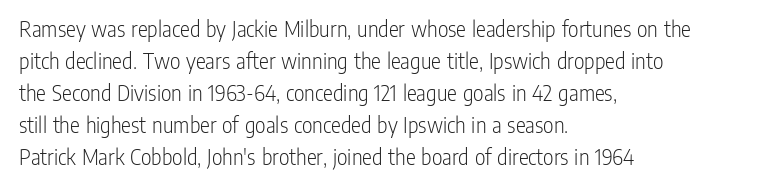
Q: Is the text bold? A: No.
Q: Is the text italic (slanted)? A: No, it is upright.
Q: Is the text underlined? A: No.
Q: How is the paragraph aligned? A: Left-aligned.
Q: Is the spacing between letters normal or unusually wide? A: Normal.
Q: Is the spacing between lines tight, normal or loose? A: Normal.
